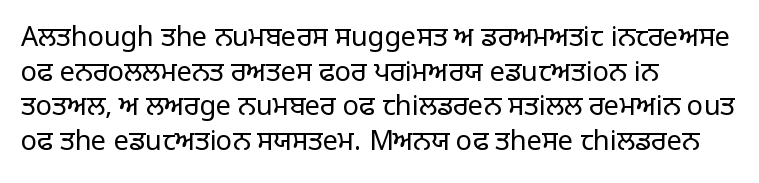
The image shows 27 px text type, upright; set left-aligned, normal line spacing (1.28x), normal letter spacing, not underlined.
